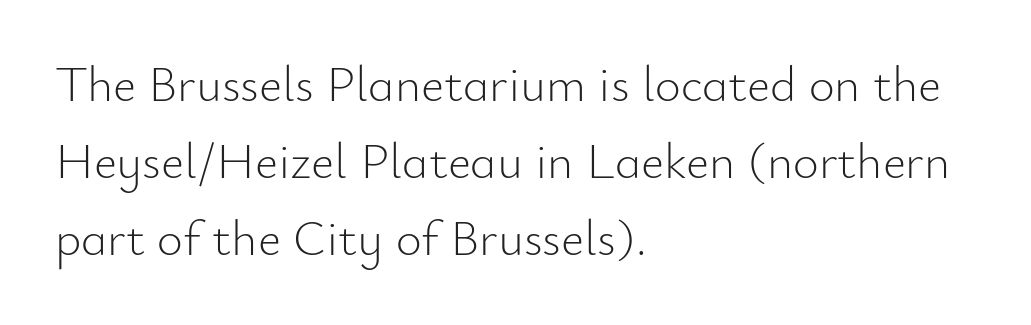
{"serif": "no", "italic": "no", "bold": "no", "weight": "light", "width": "normal", "stroke_contrast": "low", "x_height": "small", "monospaced": "no", "underline": "no", "align": "left", "line_spacing": "normal", "line_spacing_ratio": 1.54, "letter_spacing": "normal", "letter_spacing_em": 0.0, "glyph_px": 50}
